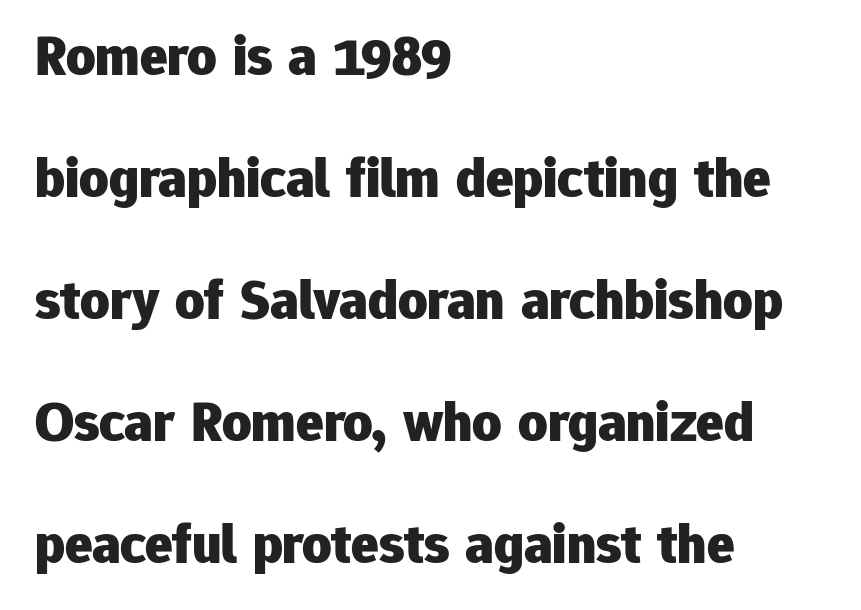
The letterforms sit shoulder to shoulder at normal distance. Unmarked baselines from the first word to the last. A typesetter would call this proportional, since set widths differ per character. The characters display no serif detailing; their extremities are plain. The glyphs have the mass of a bold cut.
